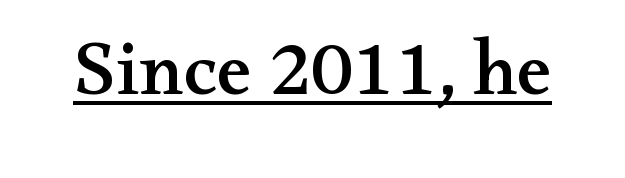
{"serif": "yes", "italic": "no", "width": "wide", "stroke_contrast": "medium", "x_height": "small", "monospaced": "no", "underline": "yes", "letter_spacing": "normal", "letter_spacing_em": 0.0, "glyph_px": 78}
